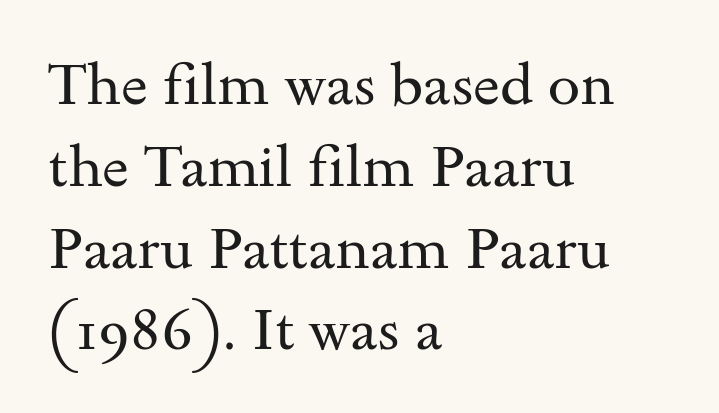
Q: Is the text bold? A: No.
Q: Is the text italic (slanted)? A: No, it is upright.
Q: Is the typeface a serif or a sans-serif typeface? A: Serif.
Q: Is the text underlined? A: No.
Q: How is the paragraph aligned? A: Left-aligned.
Q: Is the spacing between letters normal or unusually wide? A: Normal.
Q: Is the spacing between lines tight, normal or loose? A: Normal.
Q: Width (condensed, normal, or wide)? A: Wide.
Q: Stroke contrast? A: Medium.
Q: x-height? A: Small.
Q: Monospaced? A: No.
